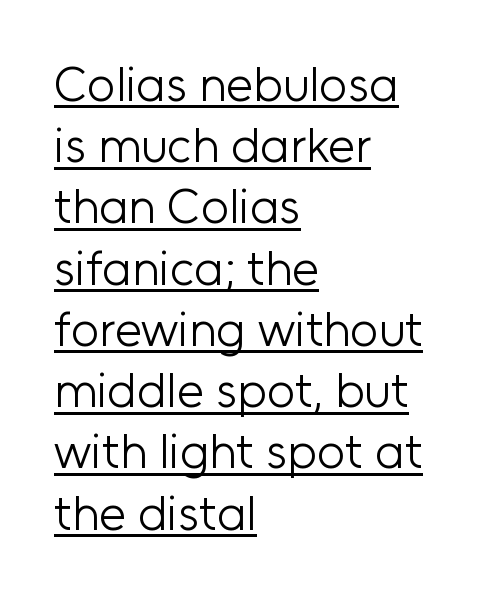
The image shows 49 px light sans-serif type, upright; set left-aligned, normal line spacing (1.25x), normal letter spacing, underlined; low stroke contrast and a medium x-height.
